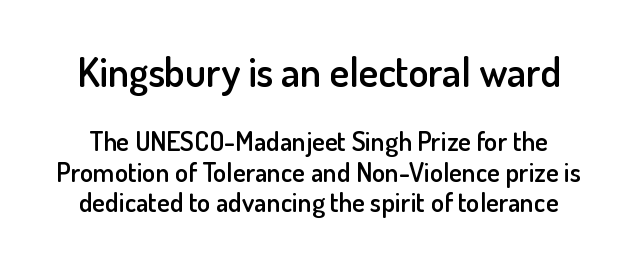
The image shows 41 px semibold sans-serif type, upright; set tight line spacing (1.13x), normal letter spacing, not underlined; the first (top) block is 1.52x larger; low stroke contrast and a small x-height.
